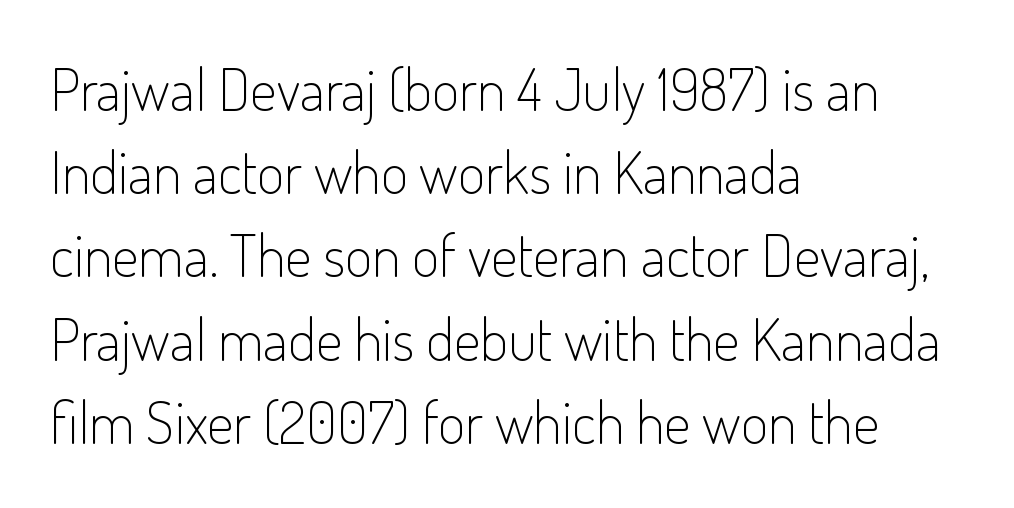
Q: Is the text bold? A: No.
Q: Is the text italic (slanted)? A: No, it is upright.
Q: Is the typeface a serif or a sans-serif typeface? A: Sans-serif.
Q: Is the text underlined? A: No.
Q: How is the paragraph aligned? A: Left-aligned.
Q: Is the spacing between letters normal or unusually wide? A: Normal.
Q: Is the spacing between lines tight, normal or loose? A: Normal.
Q: Width (condensed, normal, or wide)? A: Condensed.
Q: Stroke contrast? A: Low.
Q: x-height? A: Small.
Q: Monospaced? A: No.
